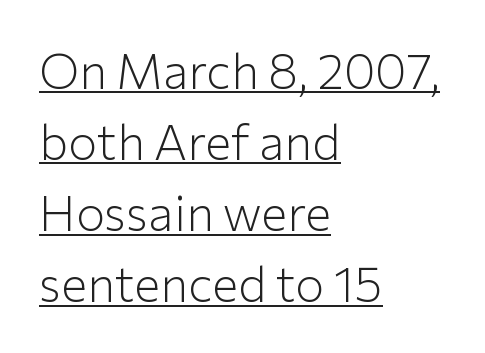
The image shows 49 px light sans-serif type, upright; set left-aligned, normal line spacing (1.45x), normal letter spacing, underlined; low stroke contrast and a medium x-height.
